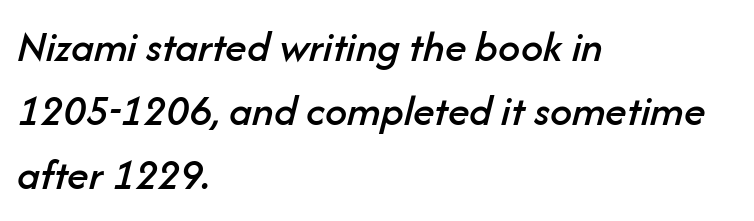
Q: Is the text italic (slanted)? A: Yes, it leans right by about 14 degrees.
Q: Is the text underlined? A: No.
Q: How is the paragraph aligned? A: Left-aligned.
Q: Is the spacing between letters normal or unusually wide? A: Normal.
Q: Is the spacing between lines tight, normal or loose? A: Normal.
Q: Width (condensed, normal, or wide)? A: Normal.
Q: Stroke contrast? A: Low.
Q: x-height? A: Medium.
Q: Monospaced? A: No.
